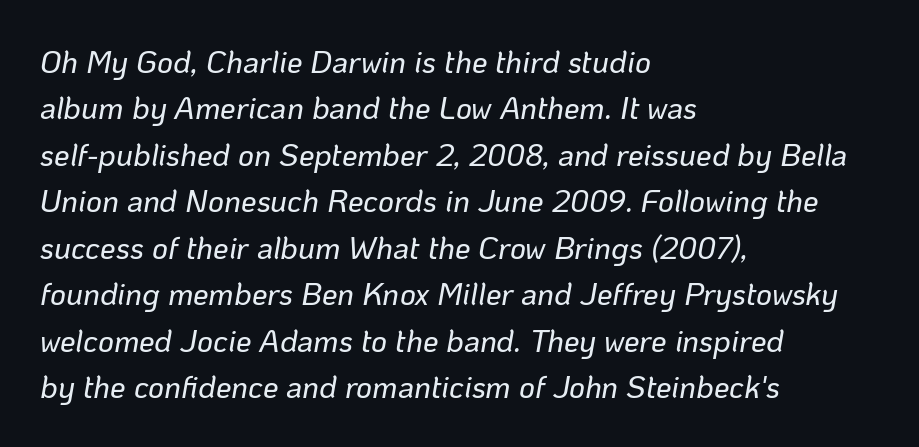
Caption: multi-line text, flush left, ragged right. The whole block is typeset with a tilt. What's the leading like? Ordinary, nothing unusual. In terms of letterspacing, this is plain default setting. The strip under each line holds only bare page.
